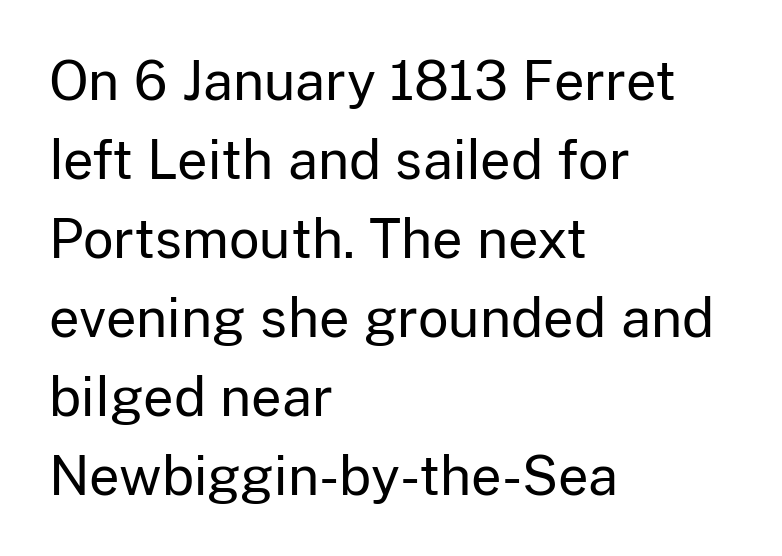
{"serif": "no", "italic": "no", "bold": "no", "weight": "regular", "width": "normal", "stroke_contrast": "low", "x_height": "medium", "monospaced": "no", "underline": "no", "align": "left", "line_spacing": "normal", "line_spacing_ratio": 1.49, "letter_spacing": "normal", "letter_spacing_em": 0.0, "glyph_px": 53}
